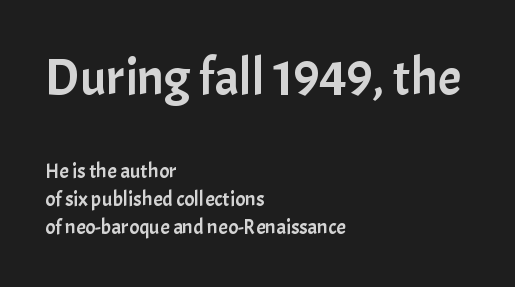
Quick note: underline off. Notice how descenders clear the ascenders below comfortably — that's standard leading. Posture: vertical. This rendering uses left alignment, leaving the right contour irregular.
